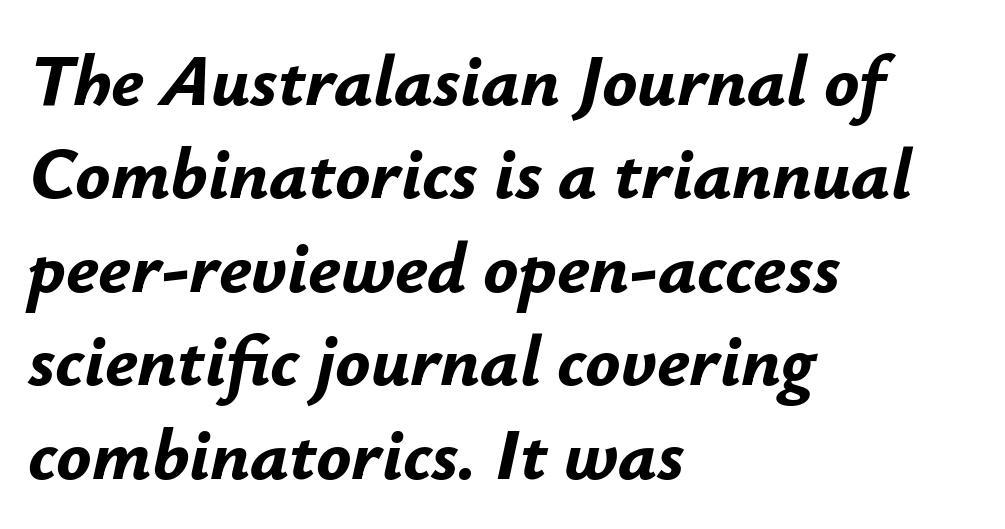
The image shows 73 px bold type, italic (leaning right); set left-aligned, normal line spacing (1.28x), normal letter spacing, not underlined; low stroke contrast and a small x-height.
